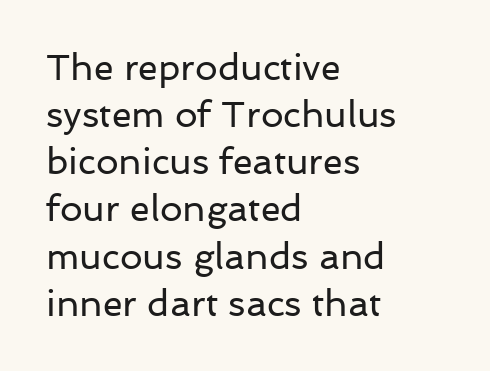
{"serif": "no", "italic": "no", "bold": "no", "weight": "regular", "width": "normal", "stroke_contrast": "low", "x_height": "medium", "monospaced": "no", "underline": "no", "align": "left", "line_spacing": "normal", "line_spacing_ratio": 1.31, "letter_spacing": "normal", "letter_spacing_em": 0.0, "glyph_px": 36}
